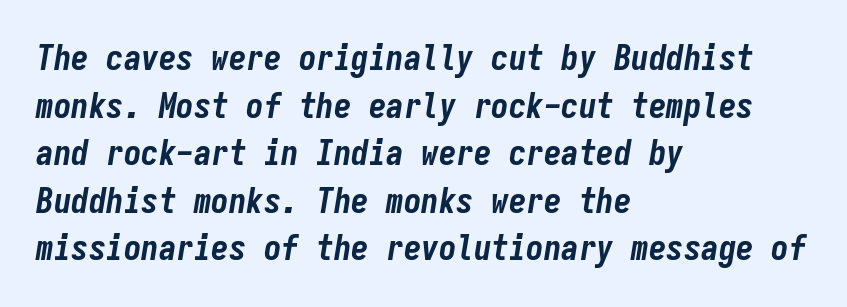
Q: Is the text bold? A: Yes.
Q: Is the text italic (slanted)? A: Yes, it leans right by about 9 degrees.
Q: Is the text underlined? A: No.
Q: How is the paragraph aligned? A: Left-aligned.
Q: Is the spacing between letters normal or unusually wide? A: Normal.
Q: Is the spacing between lines tight, normal or loose? A: Normal.
Q: Width (condensed, normal, or wide)? A: Condensed.
Q: Stroke contrast? A: Low.
Q: x-height? A: Medium.
Q: Monospaced? A: Yes.
